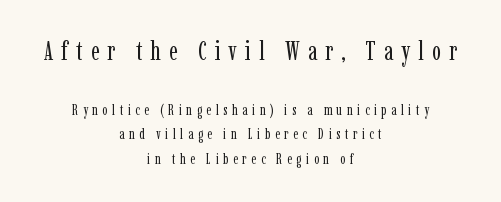
{"italic": "no", "bold": "no", "underline": "no", "align": "center", "line_spacing": "normal", "line_spacing_ratio": 1.63, "letter_spacing": "wide", "letter_spacing_em": 0.3, "larger_block": "first", "size_ratio": 1.8, "glyph_px": 27}
